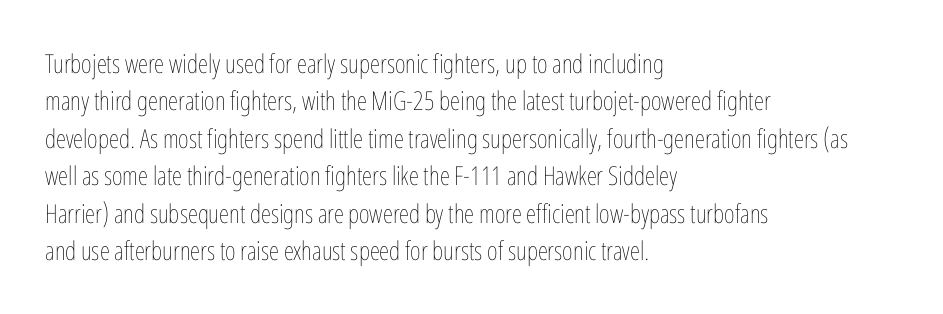
Is the letter spacing exaggerated? No — it looks like the ordinary default. This block has exactly the height ordinary leading produces. This is the regular roman posture of the typeface. Weight: not bold — regular or lighter.
